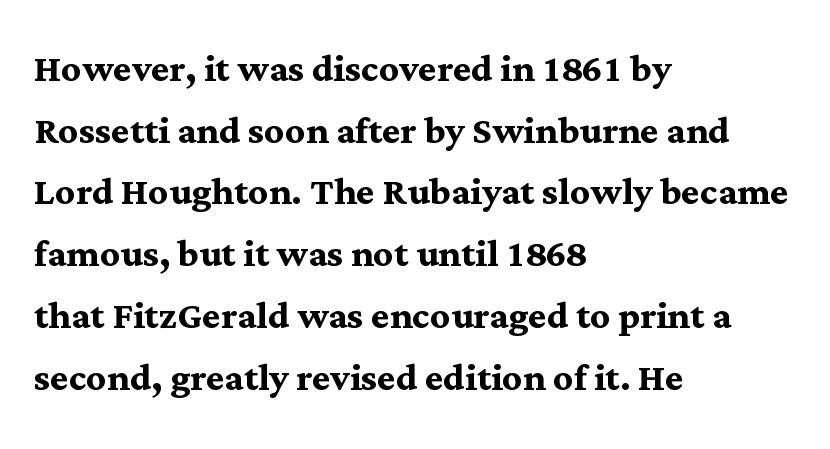
Evenly set lines give the paragraph a standard silhouette. Between one letter and the next there's only the usual sliver of space. If you drew a ruler down the left edge, every line would touch it. The specimen omits any rule beneath the text block's lines. The typography opts for an upright posture over an oblique one.
